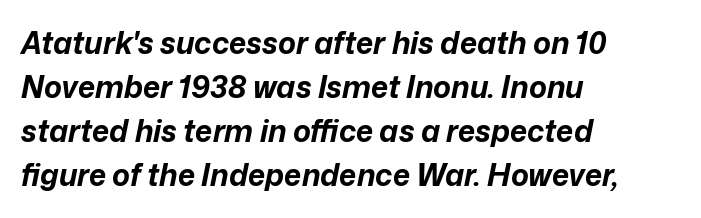
Q: Is the text bold? A: Yes.
Q: Is the text italic (slanted)? A: Yes, it leans right by about 12 degrees.
Q: Is the text underlined? A: No.
Q: How is the paragraph aligned? A: Left-aligned.
Q: Is the spacing between letters normal or unusually wide? A: Normal.
Q: Is the spacing between lines tight, normal or loose? A: Normal.
Q: Width (condensed, normal, or wide)? A: Normal.
Q: Stroke contrast? A: Low.
Q: x-height? A: Medium.
Q: Monospaced? A: No.
